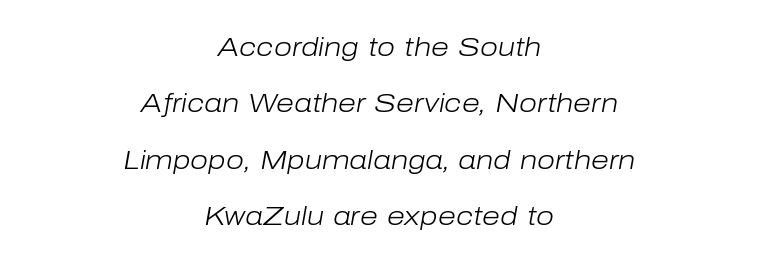
The image shows 26 px text type, italic (leaning right); set centered, loose line spacing (2.17x), normal letter spacing, not underlined.
